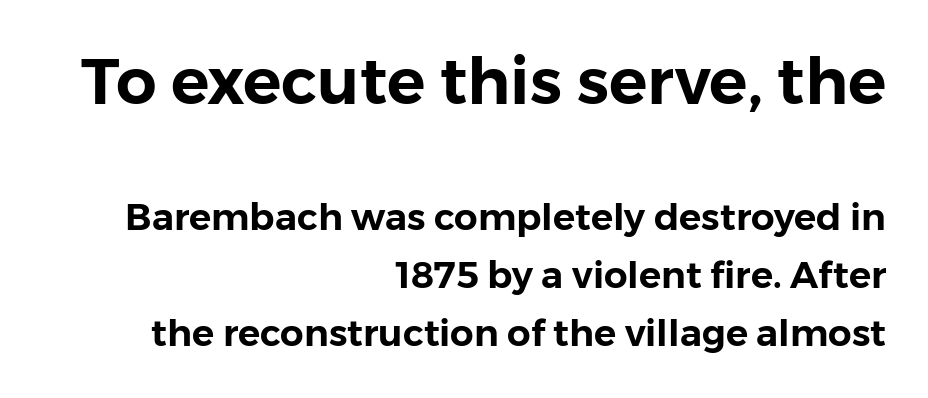
{"serif": "no", "italic": "no", "width": "normal", "stroke_contrast": "low", "x_height": "medium", "monospaced": "no", "underline": "no", "align": "right", "line_spacing": "normal", "line_spacing_ratio": 1.57, "letter_spacing": "normal", "letter_spacing_em": 0.0, "larger_block": "first", "size_ratio": 1.73, "glyph_px": 64}
